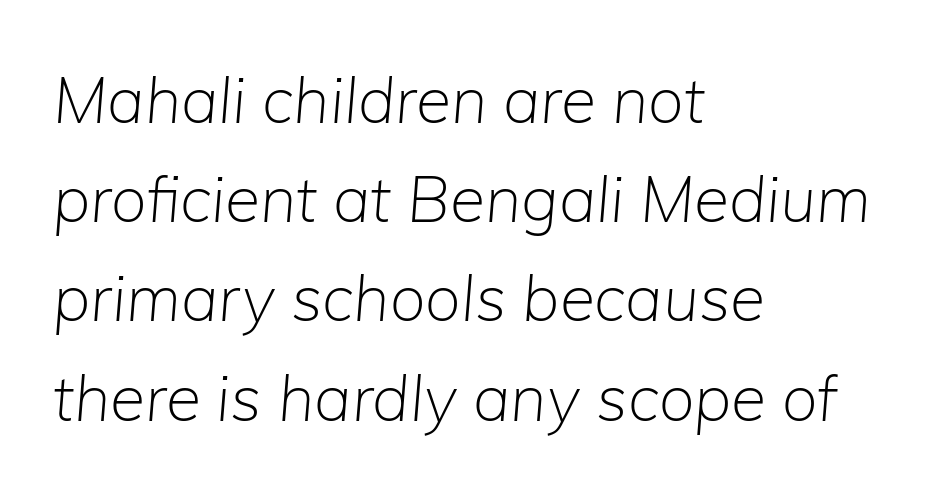
The face used here is rendered with its standard letterfit. Caption: multi-line text, flush left, ragged right. Only glyphs here, with clear space below each row. The text carries the slant typical of an italic or oblique font.
